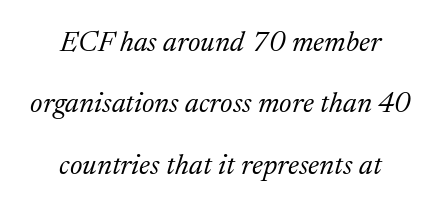
This sample has the flowing, uneven cadence of proportional lettering. What stands out about the letter spacing? Nothing — it is the standard amount. Stroke thickness stays within the range of a standard reading face or lighter. Looking at the ascenders, they clearly lean. Glance below the letters and you will spot only blank space.
